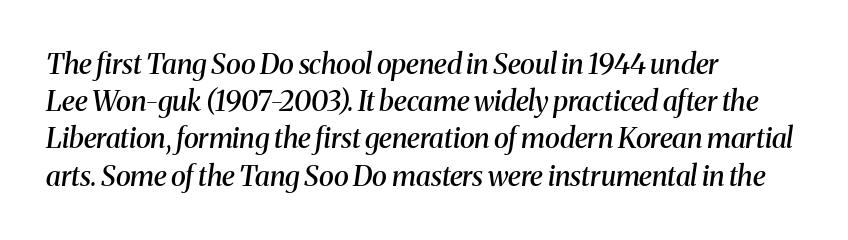
{"serif": "yes", "italic": "yes", "lean": "right", "slant_degrees": 8, "bold": "semi", "weight": "semibold", "width": "normal", "stroke_contrast": "medium", "x_height": "medium", "monospaced": "no", "underline": "no", "align": "left", "line_spacing": "normal", "line_spacing_ratio": 1.33, "letter_spacing": "normal", "letter_spacing_em": 0.0, "glyph_px": 28}
